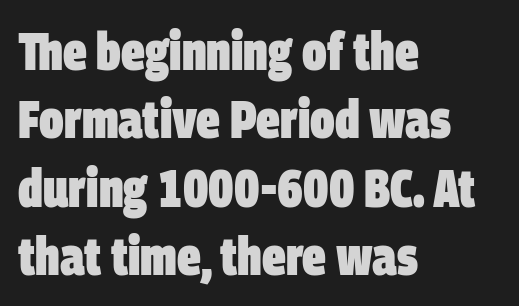
Q: Is the text bold? A: Yes.
Q: Is the typeface a serif or a sans-serif typeface? A: Sans-serif.
Q: Is the text underlined? A: No.
Q: How is the paragraph aligned? A: Left-aligned.
Q: Is the spacing between letters normal or unusually wide? A: Normal.
Q: Is the spacing between lines tight, normal or loose? A: Normal.
Q: Width (condensed, normal, or wide)? A: Condensed.
Q: Stroke contrast? A: Low.
Q: x-height? A: Large.
Q: Monospaced? A: No.
